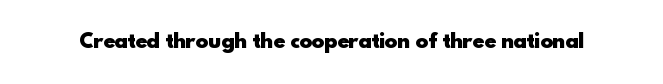
{"italic": "no", "bold": "yes", "underline": "no", "letter_spacing": "normal", "letter_spacing_em": 0.0, "glyph_px": 21}
